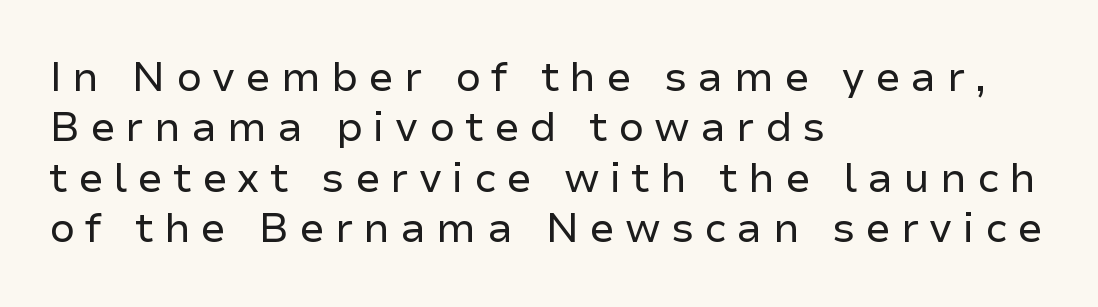
The text block is weighted toward the left margin, trailing off unevenly rightward. Grotesque or geometric, the face here clearly has no serifs. Note the varied advance widths — an 'i' is clearly narrower than an 'm'. Does extra space separate the letters? Yes, quite a lot of it. Posture: upright roman.
